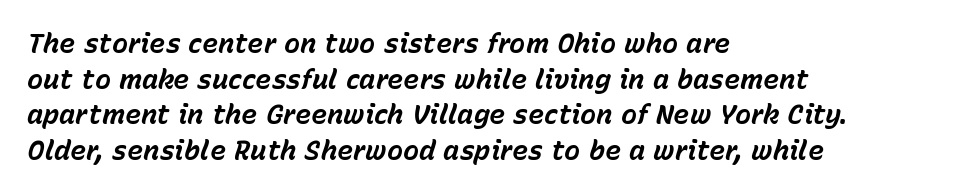
Q: Is the text bold? A: Yes.
Q: Is the text italic (slanted)? A: Yes, it leans right by about 15 degrees.
Q: Is the text underlined? A: No.
Q: How is the paragraph aligned? A: Left-aligned.
Q: Is the spacing between letters normal or unusually wide? A: Normal.
Q: Is the spacing between lines tight, normal or loose? A: Normal.
